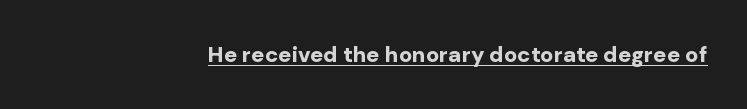
The specimen includes a rule beneath the text block's lines. The letterforms sit shoulder to shoulder at normal distance. A dark, heavy texture on the line: the type is bold. Casual observation: everything's shoved over to the right.
